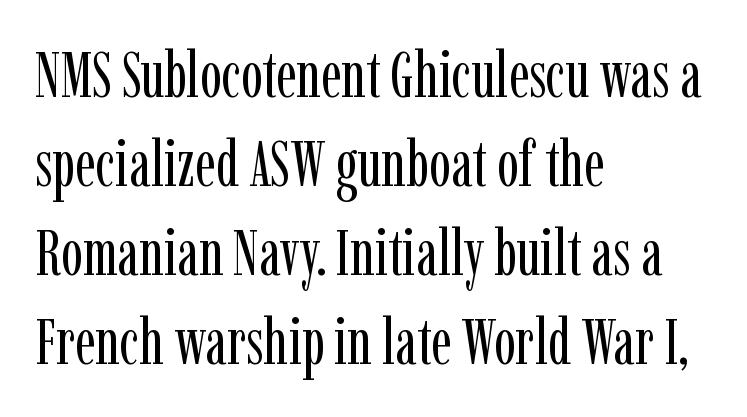
{"serif": "yes", "italic": "no", "bold": "no", "weight": "regular", "width": "condensed", "stroke_contrast": "low", "x_height": "medium", "monospaced": "no", "underline": "no", "align": "left", "line_spacing": "normal", "line_spacing_ratio": 1.37, "letter_spacing": "normal", "letter_spacing_em": 0.0, "glyph_px": 65}
